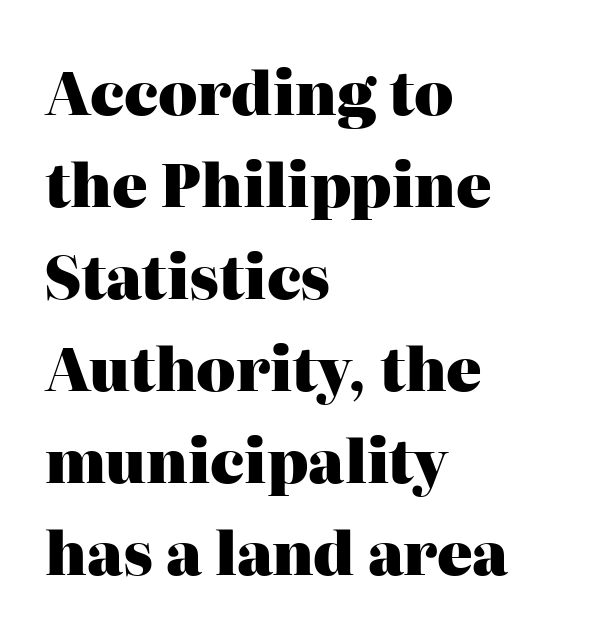
Q: Is the text bold? A: Yes.
Q: Is the text italic (slanted)? A: No, it is upright.
Q: Is the typeface a serif or a sans-serif typeface? A: Serif.
Q: Is the text underlined? A: No.
Q: How is the paragraph aligned? A: Left-aligned.
Q: Is the spacing between letters normal or unusually wide? A: Normal.
Q: Is the spacing between lines tight, normal or loose? A: Normal.
Q: Width (condensed, normal, or wide)? A: Normal.
Q: Stroke contrast? A: High.
Q: x-height? A: Medium.
Q: Monospaced? A: No.
